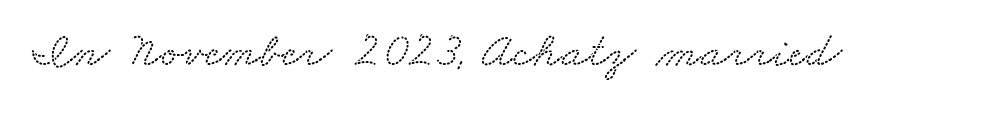
Q: Is the typeface a serif or a sans-serif typeface? A: Serif.
Q: Is the text underlined? A: No.
Q: Is the spacing between letters normal or unusually wide? A: Normal.
Q: Width (condensed, normal, or wide)? A: Wide.
Q: Stroke contrast? A: Medium.
Q: x-height? A: Small.
Q: Monospaced? A: No.
